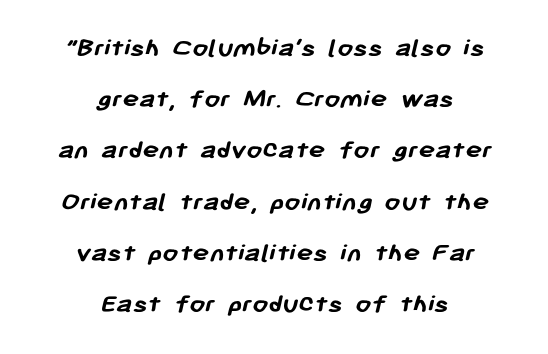
The image shows 28 px semibold sans-serif type; set centered, line spacing 1.83x, normal letter spacing, not underlined; low stroke contrast and a medium x-height.
